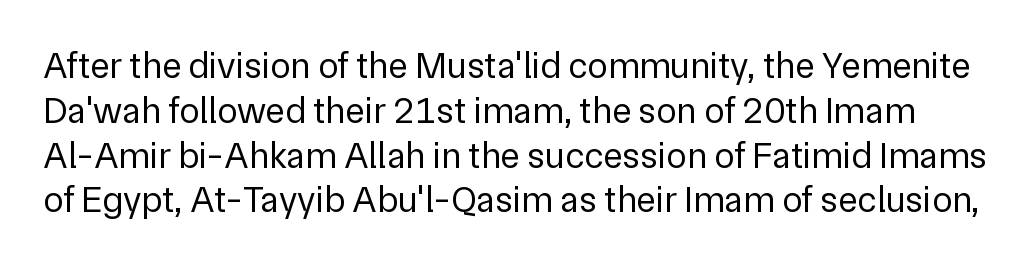
The image shows 37 px regular-weight sans-serif type, upright; set line spacing 1.21x, normal letter spacing, not underlined; low stroke contrast and a medium x-height.
